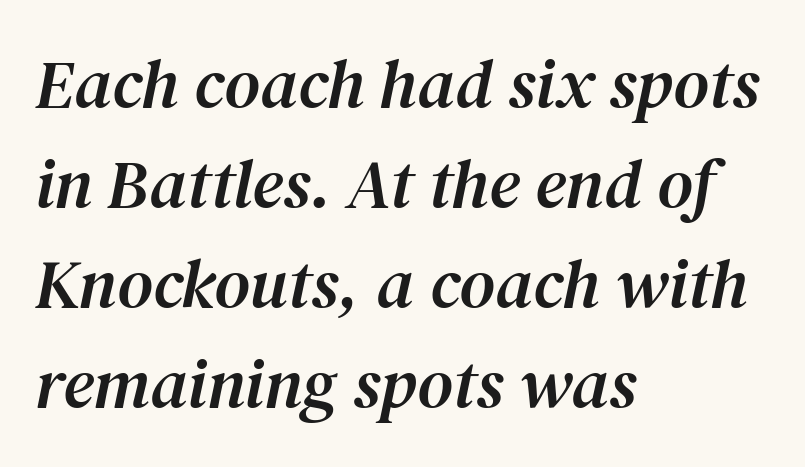
The leading is moderate, giving the passage an even texture. The passage shown is typeset with a serif family. The specimen reads as italic at a glance. One-word summary of the alignment: left.
